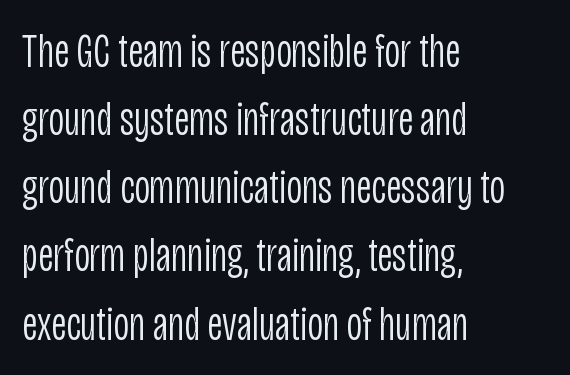
This rendering features lettering with no underline. The gaps between neighbouring characters are ordinary and unremarkable. Spacing verdict: proportional, widths tailored to each character. The line-height multiplier appears to be the usual default.
